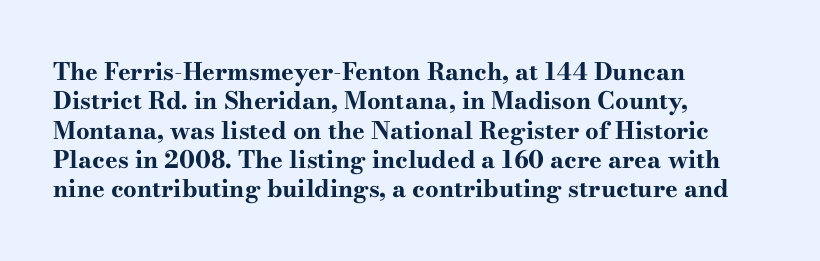
The image shows 24 px bold type, upright; set left-aligned, line spacing 1.22x, normal letter spacing, not underlined.
